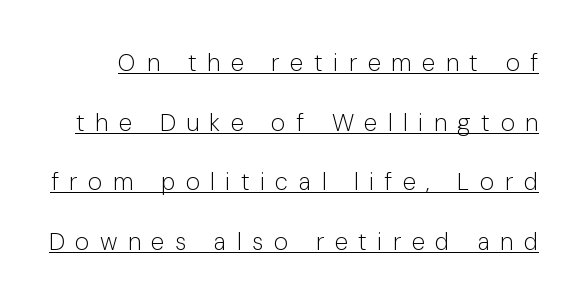
The image shows 24 px text type, upright; set loose line spacing (2.48x), unusually wide letter spacing (+0.44 em), underlined.
